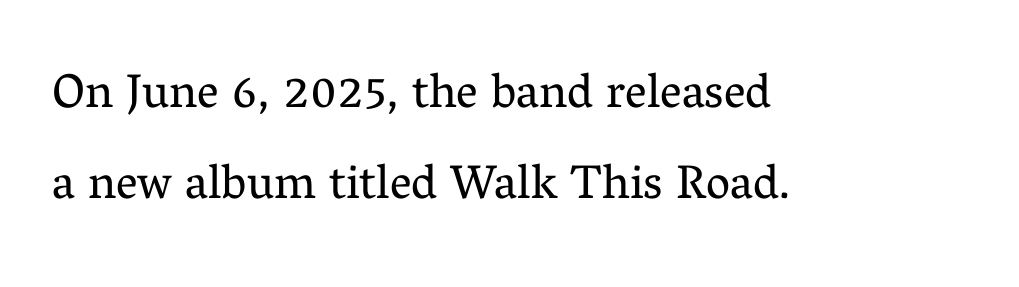
Q: Is the text bold? A: No.
Q: Is the text italic (slanted)? A: No, it is upright.
Q: Is the typeface a serif or a sans-serif typeface? A: Serif.
Q: Is the text underlined? A: No.
Q: How is the paragraph aligned? A: Left-aligned.
Q: Is the spacing between letters normal or unusually wide? A: Normal.
Q: Width (condensed, normal, or wide)? A: Normal.
Q: Stroke contrast? A: Medium.
Q: x-height? A: Medium.
Q: Monospaced? A: No.
